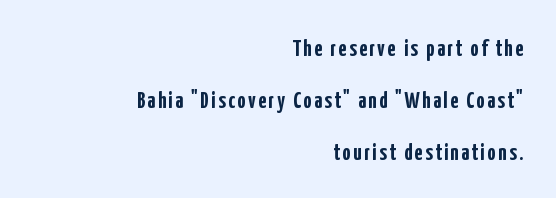
Q: Is the text bold? A: Yes.
Q: Is the text italic (slanted)? A: No, it is upright.
Q: Is the text underlined? A: No.
Q: How is the paragraph aligned? A: Right-aligned.
Q: Is the spacing between lines tight, normal or loose? A: Loose.
